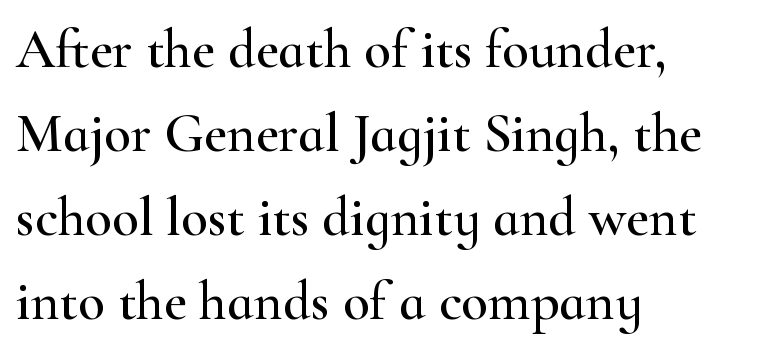
{"serif": "yes", "italic": "no", "width": "wide", "stroke_contrast": "high", "x_height": "small", "monospaced": "no", "underline": "no", "align": "left", "line_spacing": "normal", "line_spacing_ratio": 1.53, "letter_spacing": "normal", "letter_spacing_em": 0.0, "glyph_px": 55}
